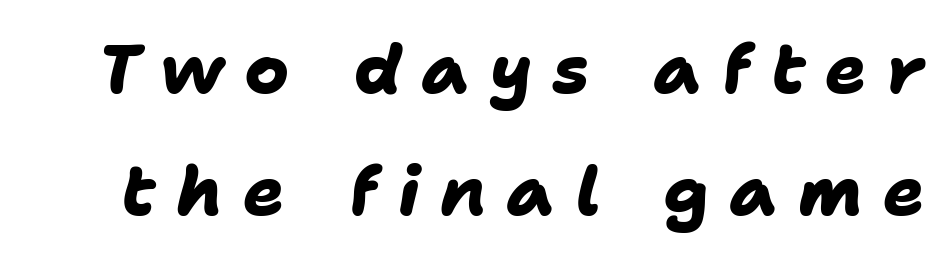
The image shows 68 px heavy sans-serif type; set line spacing 1.79x, unusually wide letter spacing (+0.3 em), not underlined; low stroke contrast and a medium x-height.
